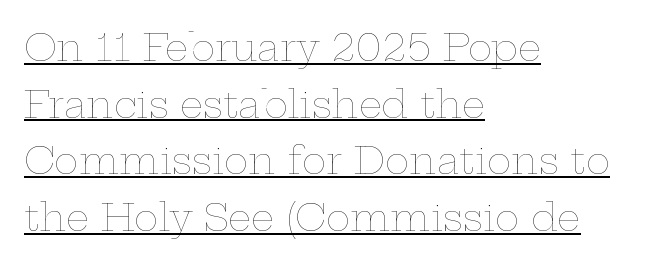
The passage shown is not bold in any degree. Standard letterfit; no display-style spreading of the glyphs. The lettering stays uniformly vertical, giving the passage a roman look. A typographer would call this underscored text. If you drew a ruler down the left edge, every line would touch it.
